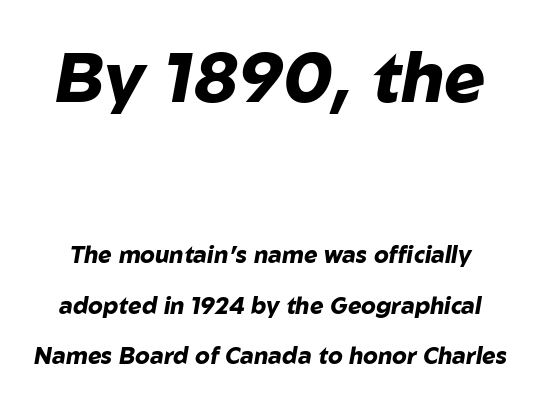
The space beneath each line is pristine and unruled. Letter spacing: default. Is there much room between lines? Yes — plenty of vertical air separates them. The letters advance in unequal steps, a hallmark of proportional type. The typesetting leans heavy: a genuine bold. Which of the two is more prominent by size? The first, at the top.
